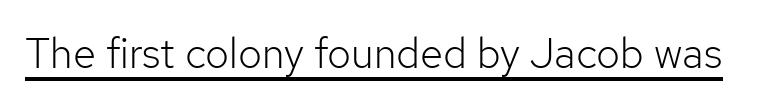
{"serif": "no", "italic": "no", "bold": "no", "weight": "light", "width": "normal", "stroke_contrast": "low", "x_height": "medium", "monospaced": "no", "underline": "yes", "letter_spacing": "normal", "letter_spacing_em": 0.0, "glyph_px": 42}
